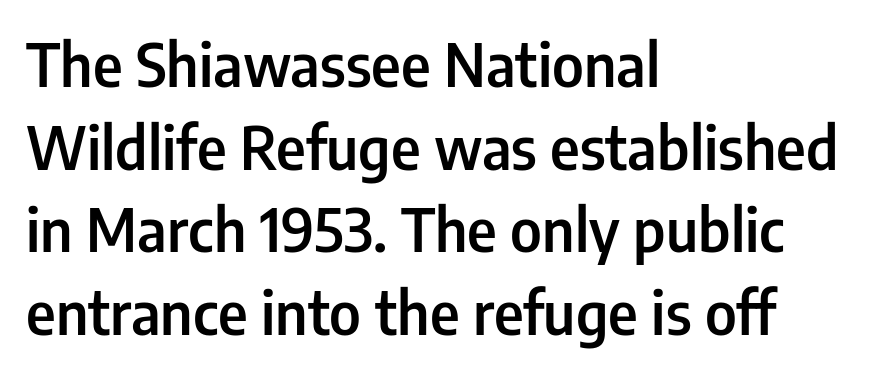
Nope, not italic — everything's standing straight. Each glyph is drawn with semibold strokes, heavier than normal yet not fully bold. What stands out about the letter spacing? Nothing — it is the standard amount. Casual observation: everything's shoved over to the left.
